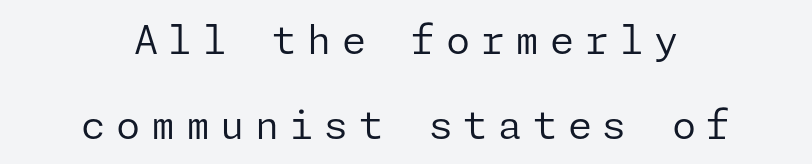
{"serif": "no", "italic": "no", "bold": "no", "weight": "regular", "width": "normal", "stroke_contrast": "low", "x_height": "medium", "underline": "no", "align": "center", "line_spacing": "loose", "line_spacing_ratio": 2.17, "letter_spacing": "wide", "letter_spacing_em": 0.27, "glyph_px": 39}
